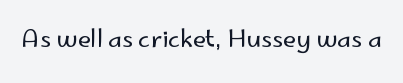
The image shows 24 px text type, upright; set normal letter spacing, not underlined.
